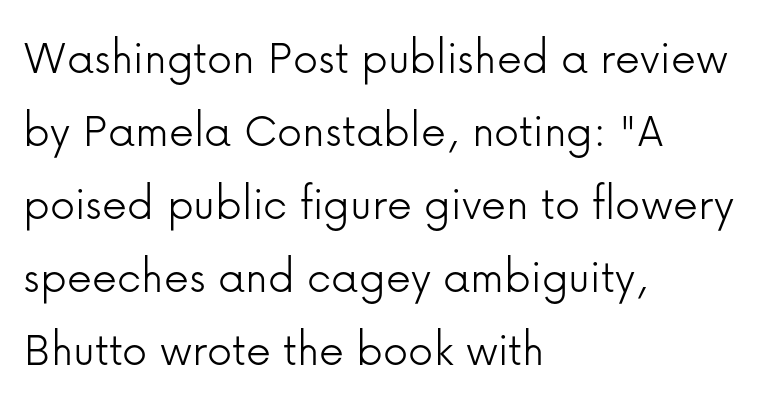
{"serif": "no", "italic": "no", "bold": "no", "weight": "light", "width": "normal", "stroke_contrast": "low", "x_height": "medium", "monospaced": "no", "underline": "no", "align": "left", "line_spacing": "normal", "line_spacing_ratio": 1.46, "letter_spacing": "normal", "letter_spacing_em": 0.0, "glyph_px": 50}
